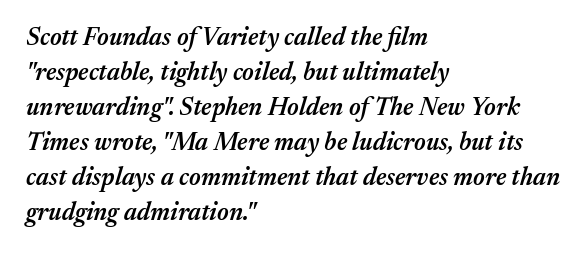
{"italic": "yes", "lean": "right", "slant_degrees": 17, "bold": "semi", "underline": "no", "align": "left", "line_spacing": "normal", "line_spacing_ratio": 1.4, "letter_spacing": "normal", "letter_spacing_em": 0.0, "glyph_px": 25}
